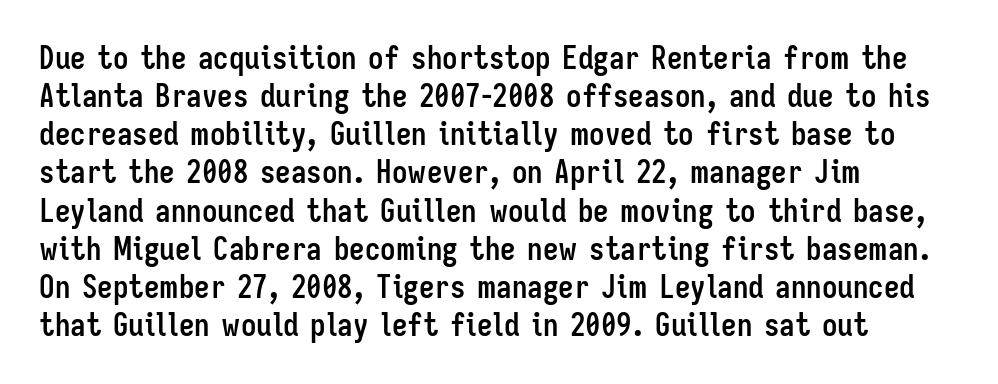
The rendering anchors every line to the left-hand side. The area under the type is left untouched. Default kerning and tracking; the words read as compact shapes. Strokes here are thick enough to call this a true bold.
